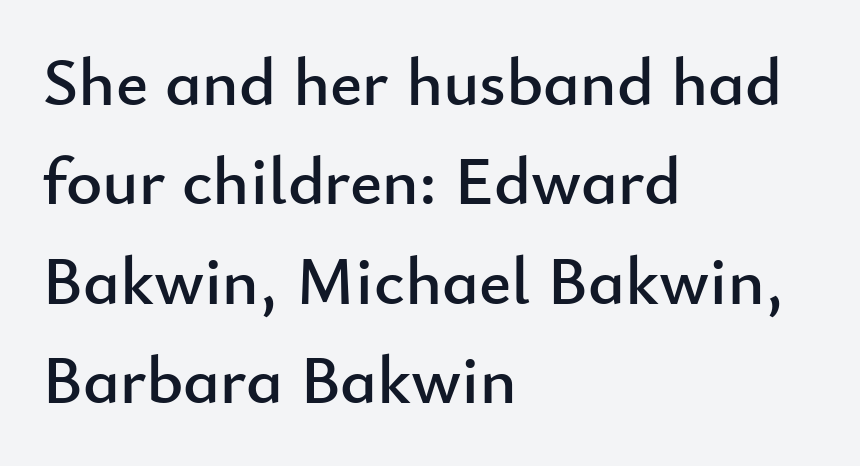
{"serif": "no", "italic": "no", "width": "normal", "stroke_contrast": "low", "x_height": "small", "monospaced": "no", "underline": "no", "align": "left", "line_spacing": "normal", "line_spacing_ratio": 1.44, "letter_spacing": "normal", "letter_spacing_em": 0.0, "glyph_px": 69}
